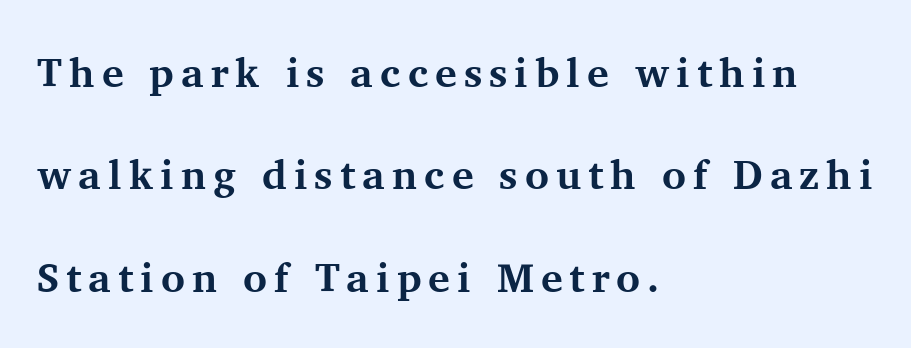
Small tapered or slab feet sit at the stroke ends, so this counts as serif. Varying glyph widths throughout — classic text-font behaviour. These lines carry a lot of weight — the face is fully bold. The letters stand straight up with perfectly vertical stems. Rows of type keep a wide berth in the vertical direction.
